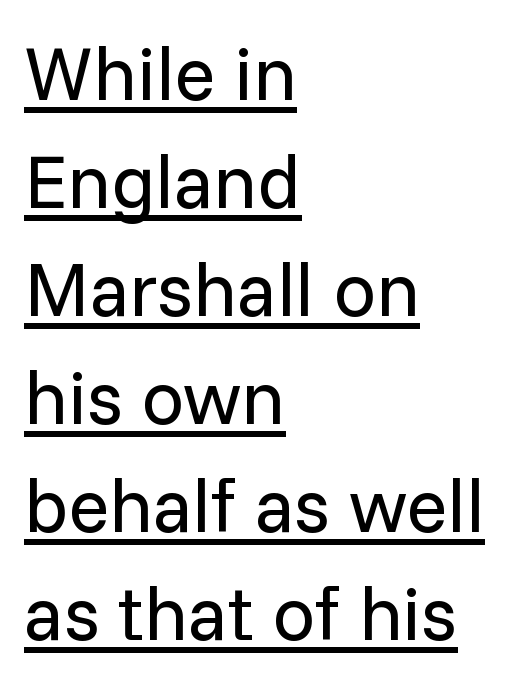
{"serif": "no", "italic": "no", "bold": "no", "weight": "regular", "width": "normal", "stroke_contrast": "low", "x_height": "medium", "monospaced": "no", "underline": "yes", "align": "left", "line_spacing": "normal", "line_spacing_ratio": 1.42, "letter_spacing": "normal", "letter_spacing_em": 0.0, "glyph_px": 76}
